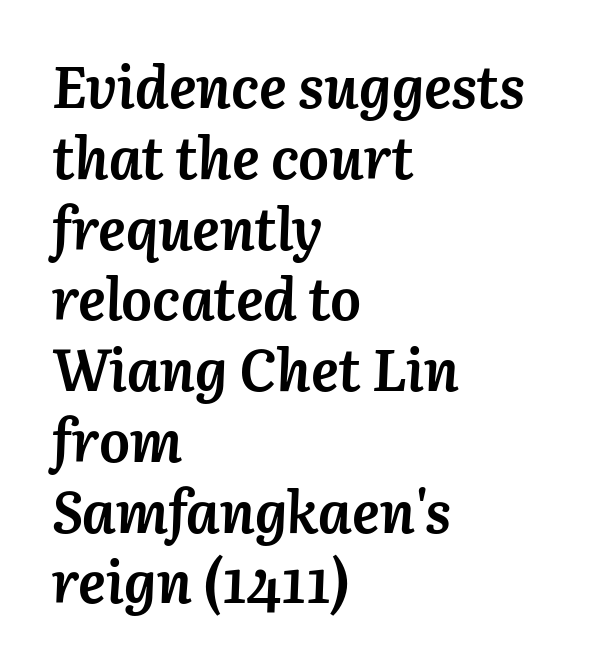
The image shows 58 px semibold type, italic (leaning right); set left-aligned, line spacing 1.22x, normal letter spacing, not underlined; medium stroke contrast and a medium x-height.
